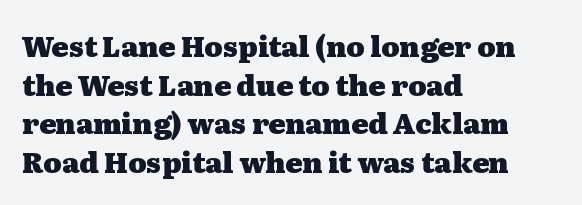
It's the straight-up-and-down kind of type. Do the characters align in a grid? No, the font is proportional. Tracking value appears to be zero — textbook default spacing. The glyphs in this specimen are seriffed. Set as a true bold cut, around the 700 mark.
